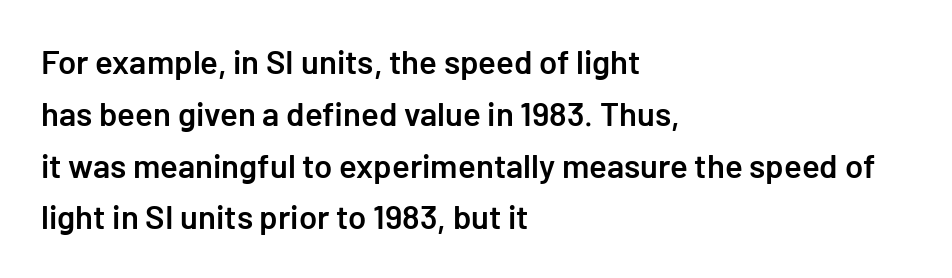
The image shows 33 px semibold sans-serif type, upright; set left-aligned, normal line spacing (1.57x), normal letter spacing, not underlined; low stroke contrast and a medium x-height.
